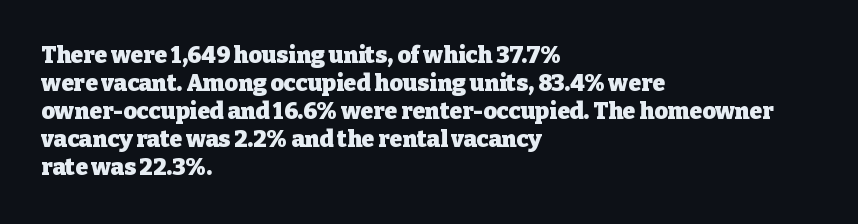
The image shows 23 px bold type, upright; set left-aligned, line spacing 1.22x, normal letter spacing, not underlined.
